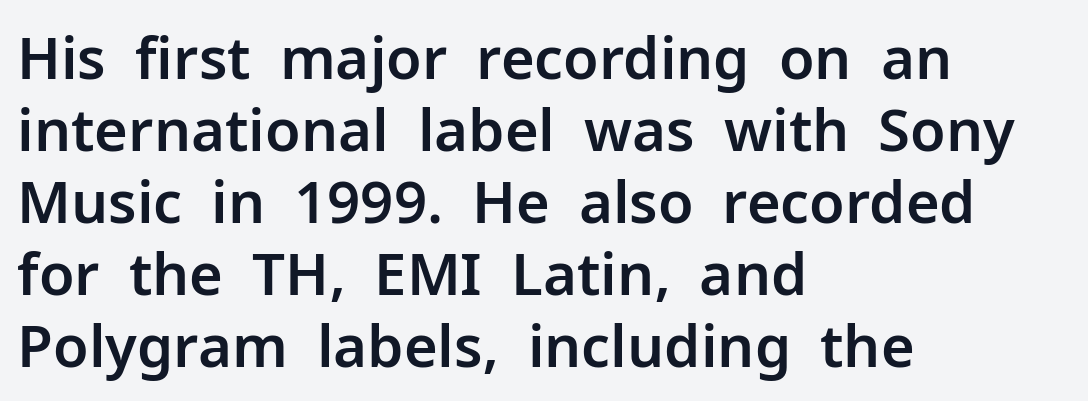
The image shows 58 px sans-serif type, upright; set left-aligned, line spacing 1.24x, normal letter spacing, not underlined; low stroke contrast and a medium x-height.
